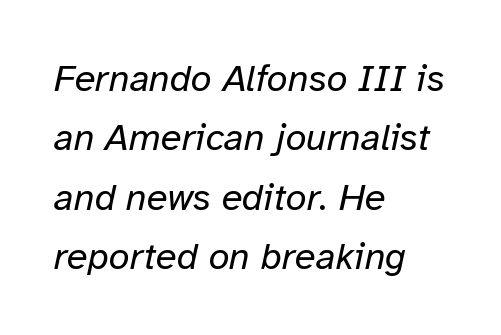
{"italic": "yes", "lean": "right", "slant_degrees": 12, "bold": "no", "weight": "regular", "width": "normal", "stroke_contrast": "low", "x_height": "medium", "monospaced": "no", "underline": "no", "align": "left", "line_spacing": "normal", "line_spacing_ratio": 1.56, "letter_spacing": "normal", "letter_spacing_em": 0.0, "glyph_px": 38}
